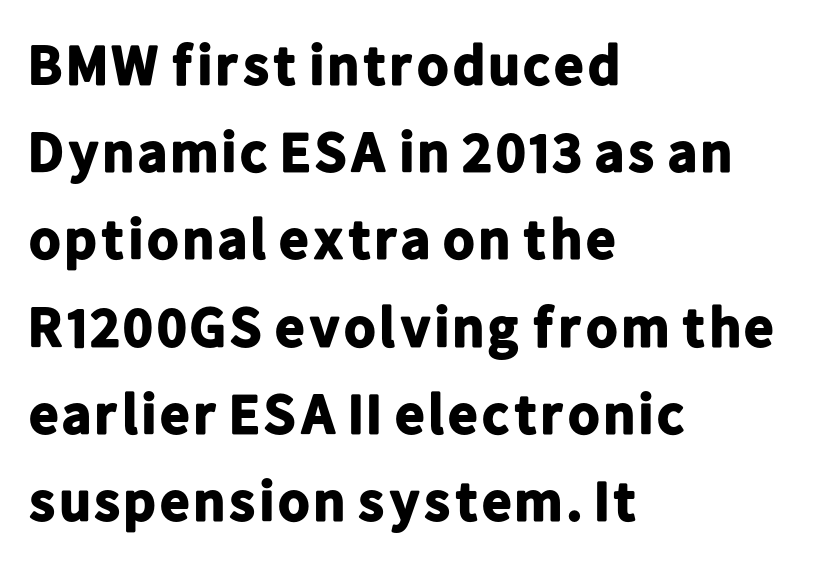
The image shows 57 px bold sans-serif type, upright; set left-aligned, normal line spacing (1.53x), normal letter spacing, not underlined; low stroke contrast and a medium x-height.
